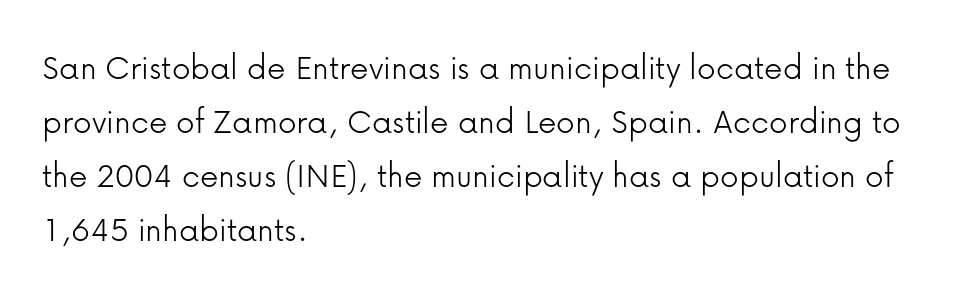
Normally led — the rows are evenly, conventionally spaced. Varying glyph widths throughout — classic text-font behaviour. The ragged edge is on the right, which tells us the setting is flush left. The characters display no serif detailing; their extremities are plain. Weight: not bold — regular or lighter. Posture: straight, roman, zero tilt.
